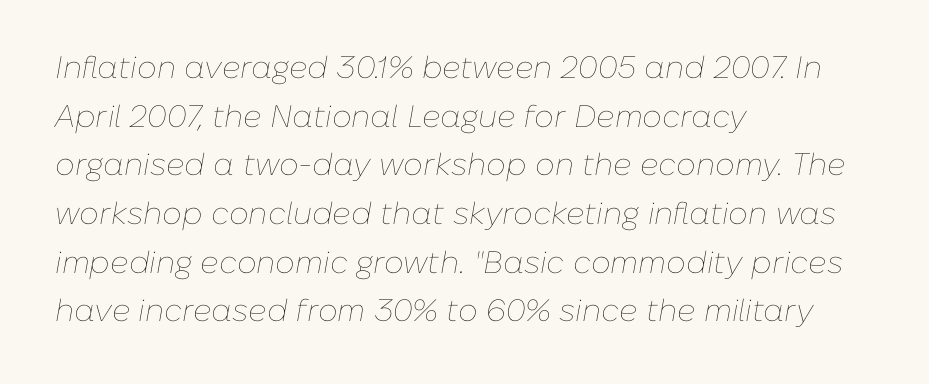
The image shows 31 px thin type, italic (leaning right); set left-aligned, normal line spacing (1.57x), normal letter spacing, not underlined; low stroke contrast and a medium x-height.
